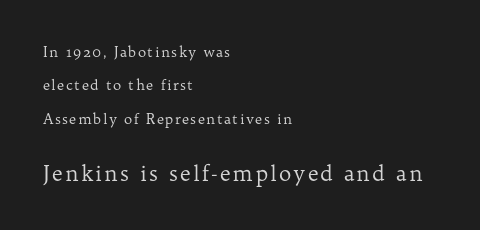
The image shows 21 px text type, upright; set left-aligned, loose line spacing (2.38x), not underlined; the second (bottom) block is 1.5x larger.
